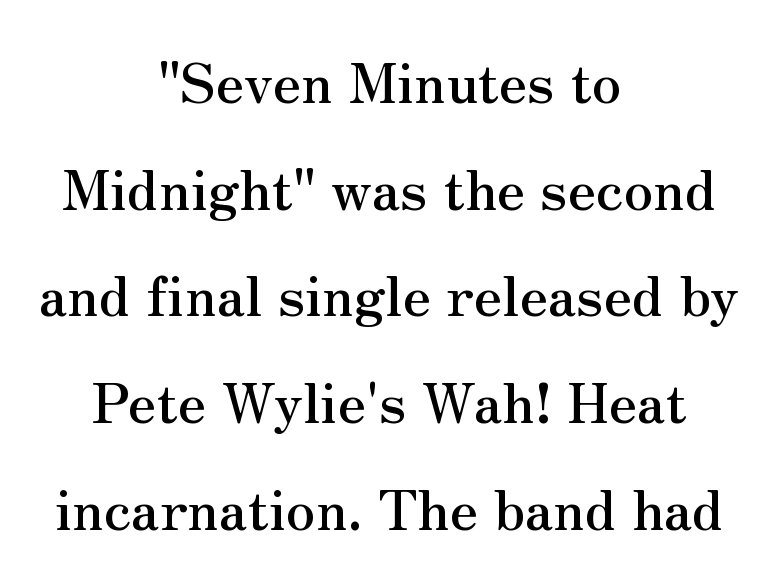
The image shows 55 px serif type, upright; set centered, loose line spacing (1.94x), normal letter spacing, not underlined; medium stroke contrast and a small x-height.
